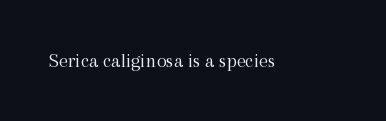
Q: Is the text bold? A: No.
Q: Is the text italic (slanted)? A: No, it is upright.
Q: Is the text underlined? A: No.
Q: Is the spacing between letters normal or unusually wide? A: Normal.
